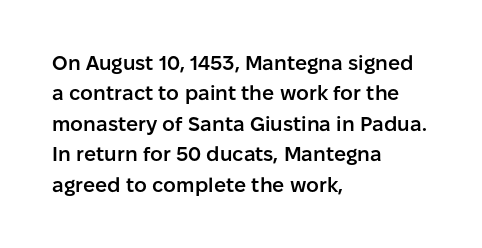
The image shows 20 px text type, upright; set left-aligned, normal line spacing (1.52x), normal letter spacing, not underlined.
